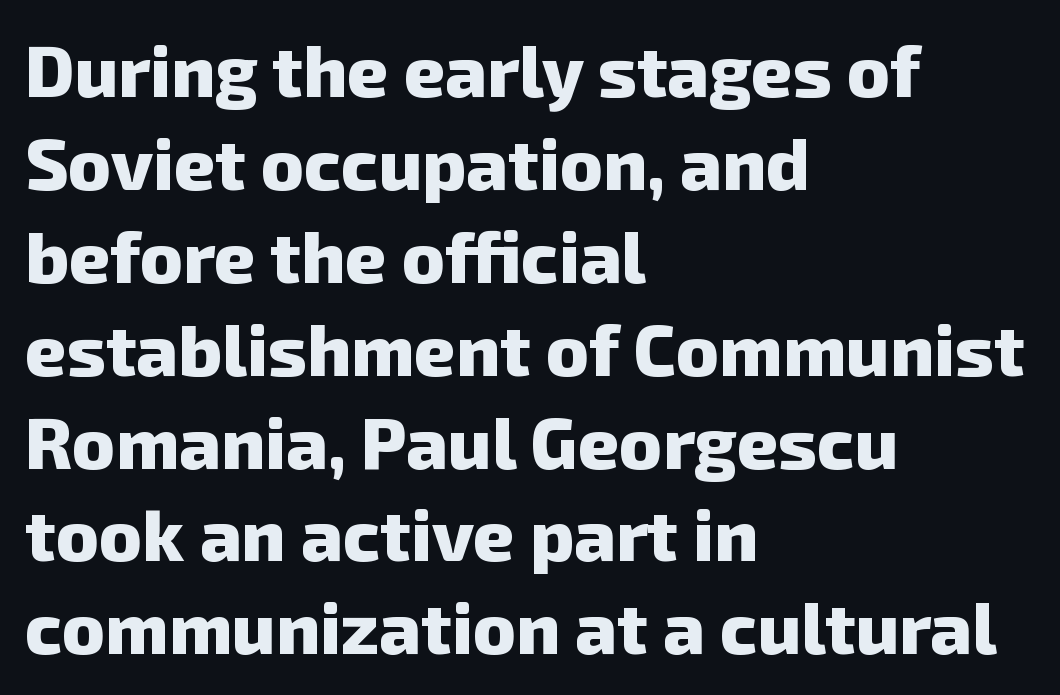
Q: Is the text bold? A: Yes.
Q: Is the typeface a serif or a sans-serif typeface? A: Sans-serif.
Q: Is the text underlined? A: No.
Q: How is the paragraph aligned? A: Left-aligned.
Q: Is the spacing between letters normal or unusually wide? A: Normal.
Q: Is the spacing between lines tight, normal or loose? A: Normal.
Q: Width (condensed, normal, or wide)? A: Normal.
Q: Stroke contrast? A: Low.
Q: x-height? A: Medium.
Q: Monospaced? A: No.
